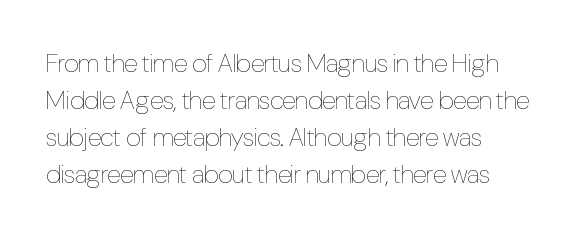
{"italic": "no", "bold": "no", "underline": "no", "align": "left", "line_spacing": "normal", "line_spacing_ratio": 1.42, "letter_spacing": "normal", "letter_spacing_em": 0.0, "glyph_px": 26}
